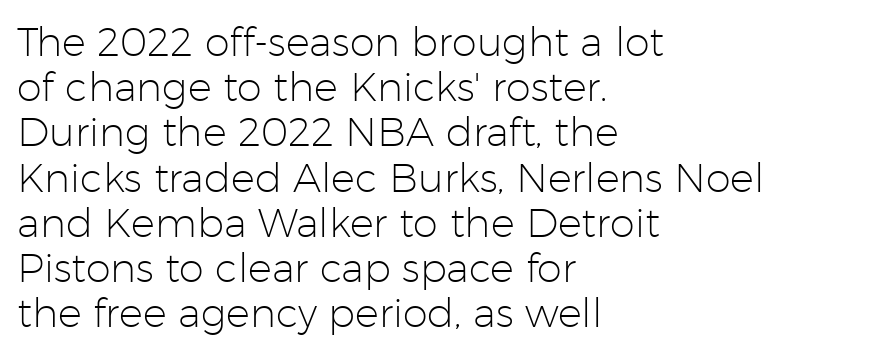
{"serif": "no", "italic": "no", "bold": "no", "weight": "light", "width": "normal", "stroke_contrast": "low", "x_height": "medium", "monospaced": "no", "underline": "no", "align": "left", "line_spacing": "tight", "line_spacing_ratio": 1.13, "letter_spacing": "normal", "letter_spacing_em": 0.0, "glyph_px": 40}
